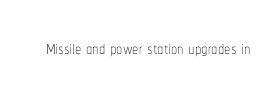
The image shows 25 px text type, upright; set normal letter spacing, not underlined.
